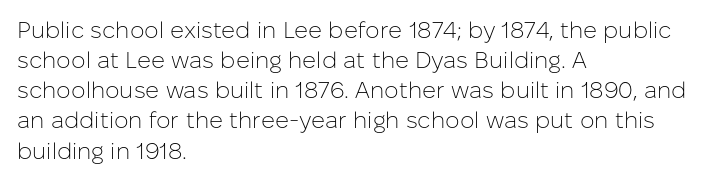
Teacher's note: observe the even left margin — that is flush-left alignment. Does extra space separate the letters? No, they use regular spacing. In terms of posture, this sample is upright. The glyphs are unaccompanied by any horizontal stroke below them. The lines sit at an ordinary, default distance from one another.
